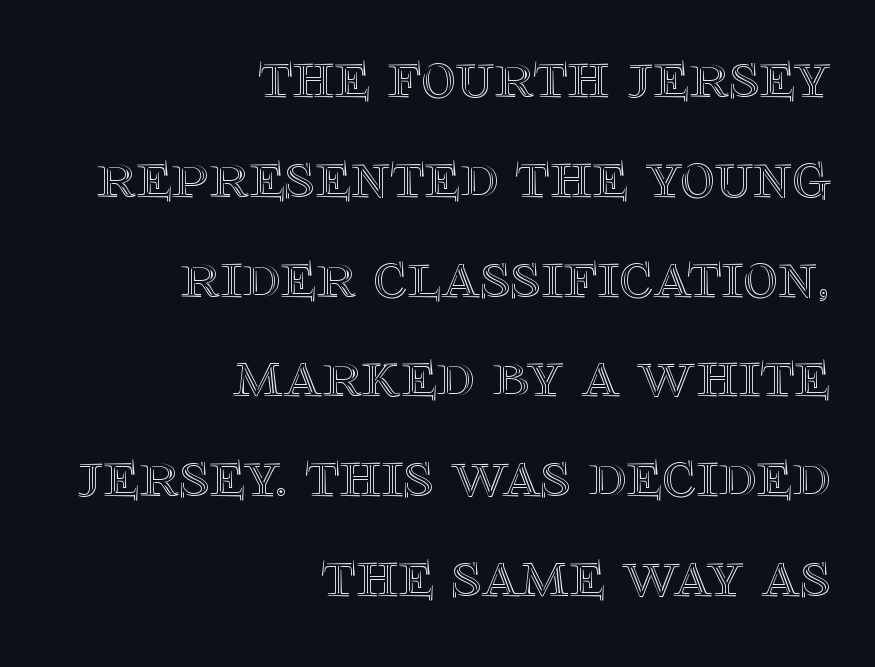
{"italic": "no", "width": "normal", "x_height": "large", "monospaced": "no", "underline": "no", "align": "right", "line_spacing": "normal", "line_spacing_ratio": 1.49, "letter_spacing": "normal", "letter_spacing_em": 0.0, "glyph_px": 67}
